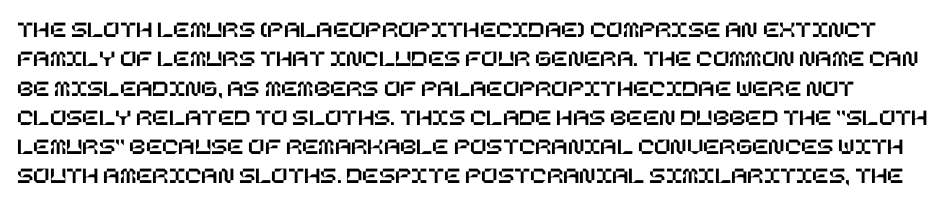
The image shows 24 px text type, upright; set line spacing 1.22x, normal letter spacing, not underlined.
